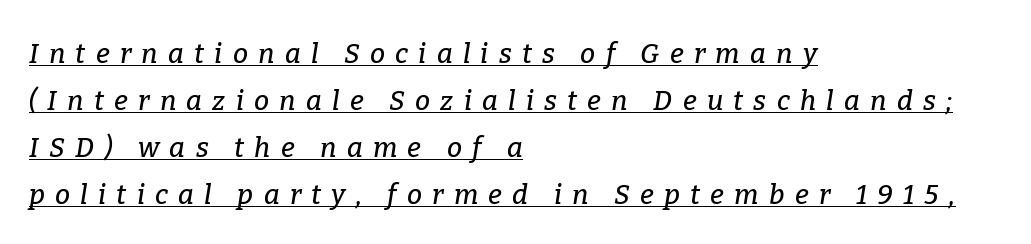
Is the block centered? No — it sits flush against the left margin. This sample uses an oblique cut, with every glyph tilted off the vertical. Characters follow at a spacing far wider than the type designer built in. Compared with undecorated copy, this sample adds a rule below the words.
